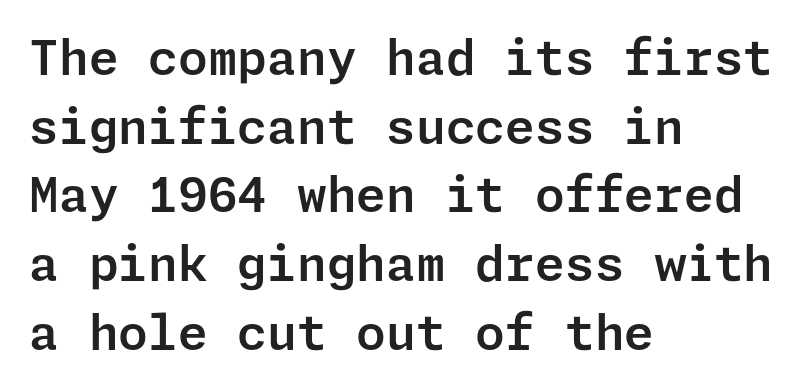
Q: Is the text italic (slanted)? A: No, it is upright.
Q: Is the typeface a serif or a sans-serif typeface? A: Sans-serif.
Q: Is the text underlined? A: No.
Q: How is the paragraph aligned? A: Left-aligned.
Q: Is the spacing between letters normal or unusually wide? A: Normal.
Q: Is the spacing between lines tight, normal or loose? A: Normal.
Q: Width (condensed, normal, or wide)? A: Normal.
Q: Stroke contrast? A: Low.
Q: x-height? A: Medium.
